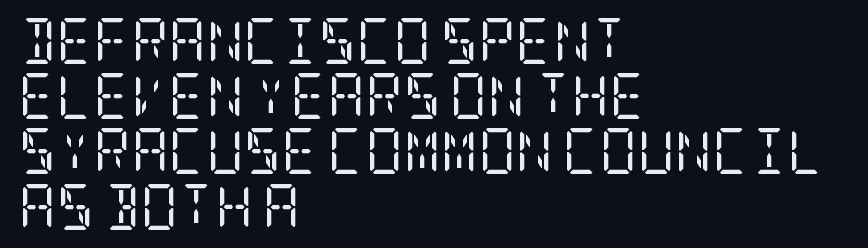
Style check: upright. Bold? No — there's no thickening of the strokes. Is this a sans? No — the strokes have serifs. Letters rest on an invisible, unmarked baseline.
